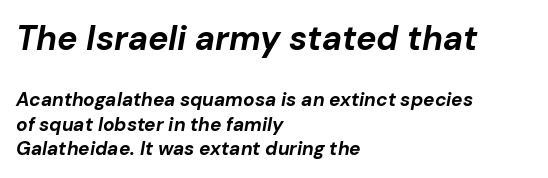
These lines are rendered in a variable-pitch font. The compositor pushed each line to the left boundary. Spacing between characters is what you'd get straight out of the box. Characters are canted at an angle relative to the baseline's perpendicular. Leading matches the norm, producing a regular column.
